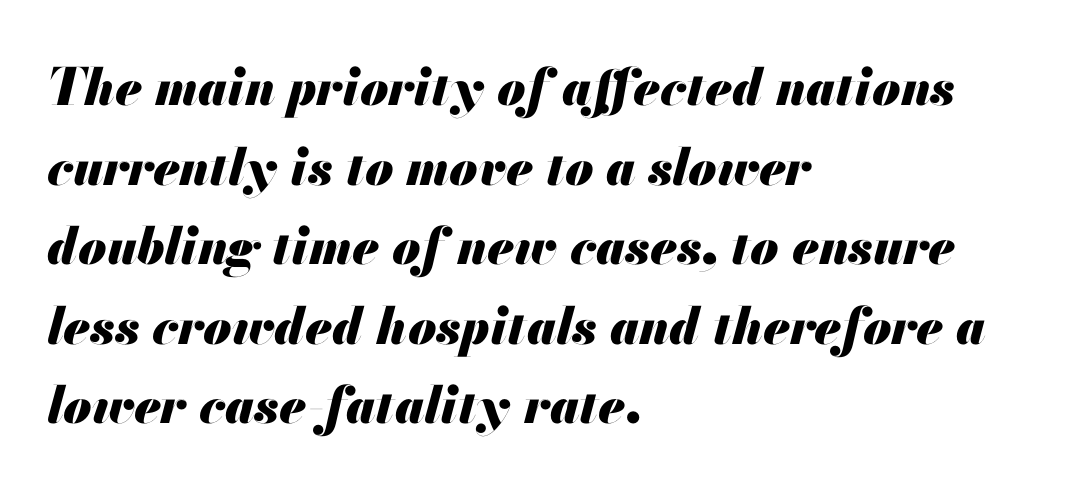
This sample is left-justified, so line endings fall wherever the words run out. Does the lettering tilt? It does — this is italic. Is this a fixed-width face? No — the glyphs have proportional, varying widths. The area under the type is left untouched. Reading down the column, the eye jumps a familiar distance to each next line. No extra tracking has been applied to these lines.
